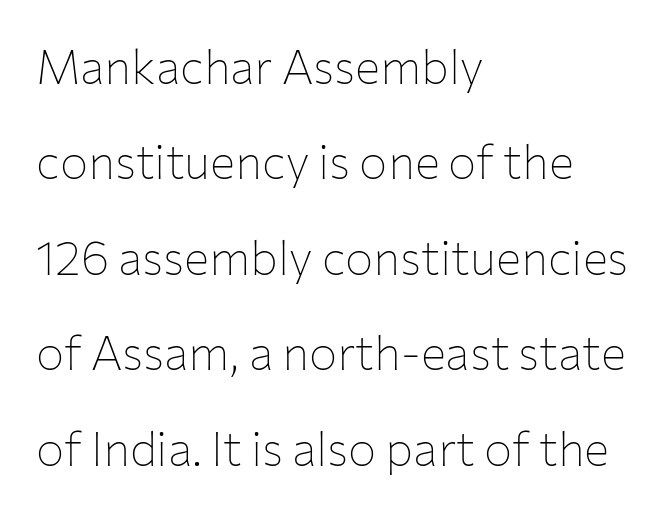
Q: Is the text bold? A: No.
Q: Is the text italic (slanted)? A: No, it is upright.
Q: Is the typeface a serif or a sans-serif typeface? A: Sans-serif.
Q: Is the text underlined? A: No.
Q: How is the paragraph aligned? A: Left-aligned.
Q: Is the spacing between letters normal or unusually wide? A: Normal.
Q: Is the spacing between lines tight, normal or loose? A: Loose.
Q: Width (condensed, normal, or wide)? A: Normal.
Q: Stroke contrast? A: Low.
Q: x-height? A: Medium.
Q: Monospaced? A: No.
